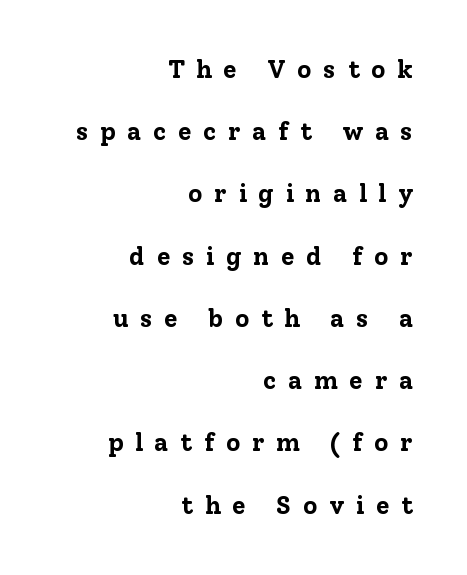
Q: Is the text bold? A: Yes.
Q: Is the text italic (slanted)? A: No, it is upright.
Q: Is the text underlined? A: No.
Q: How is the paragraph aligned? A: Right-aligned.
Q: Is the spacing between letters normal or unusually wide? A: Unusually wide.
Q: Is the spacing between lines tight, normal or loose? A: Loose.
